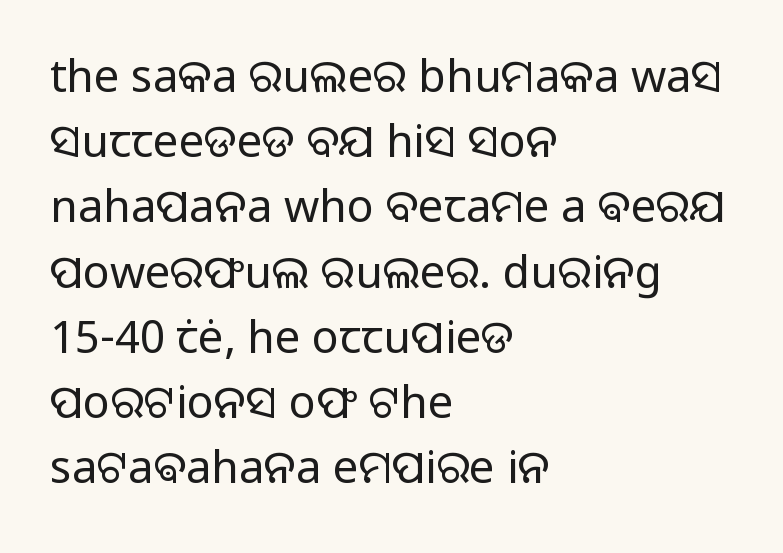
The image shows 45 px regular-weight sans-serif type, upright; set left-aligned, normal line spacing (1.45x), normal letter spacing, not underlined; low stroke contrast and a medium x-height.
